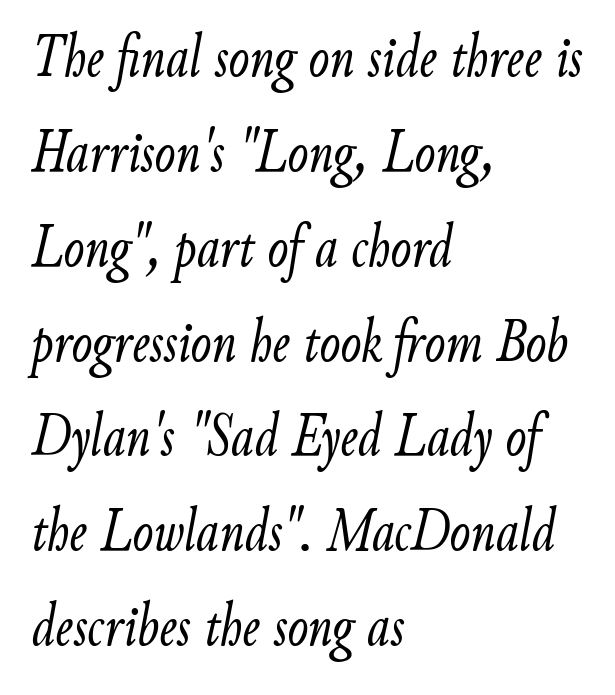
Varying glyph widths throughout — classic text-font behaviour. Summary of weight: not heavy and not bold. The letters are slanted; this is an italic face. There is no visible air inserted between adjacent glyphs.
